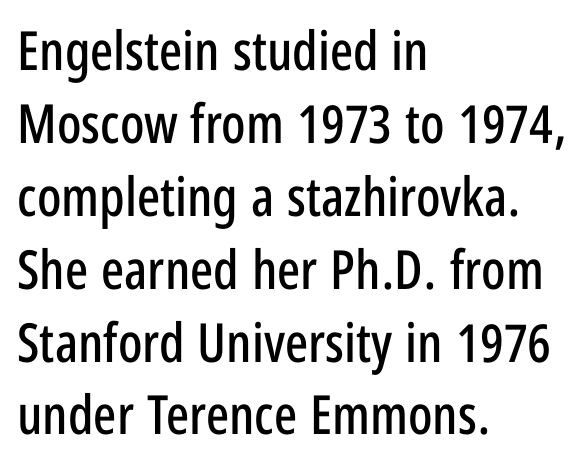
The image shows 54 px condensed sans-serif type, upright; set left-aligned, normal line spacing (1.35x), normal letter spacing, not underlined; low stroke contrast and a large x-height.
